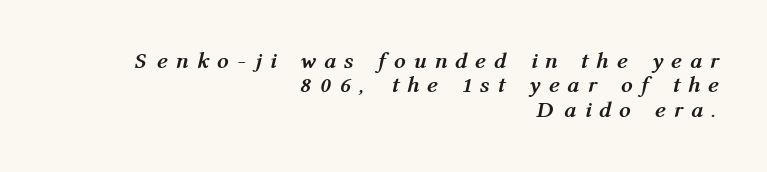
Q: Is the text bold? A: Yes.
Q: Is the text italic (slanted)? A: Yes, it leans right by about 12 degrees.
Q: Is the text underlined? A: No.
Q: How is the paragraph aligned? A: Right-aligned.
Q: Is the spacing between letters normal or unusually wide? A: Unusually wide.
Q: Is the spacing between lines tight, normal or loose? A: Tight.
